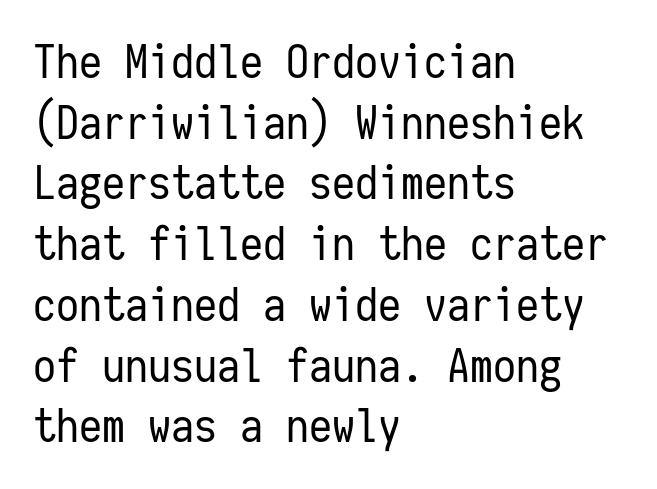
Q: Is the text bold? A: No.
Q: Is the text italic (slanted)? A: No, it is upright.
Q: Is the typeface a serif or a sans-serif typeface? A: Sans-serif.
Q: Is the text underlined? A: No.
Q: How is the paragraph aligned? A: Left-aligned.
Q: Is the spacing between letters normal or unusually wide? A: Normal.
Q: Is the spacing between lines tight, normal or loose? A: Normal.
Q: Width (condensed, normal, or wide)? A: Condensed.
Q: Stroke contrast? A: Low.
Q: x-height? A: Medium.
Q: Monospaced? A: Yes.
